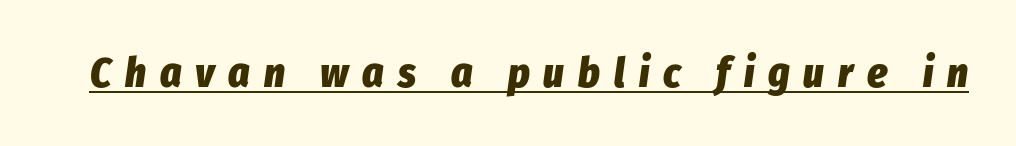
Q: Is the text bold? A: Yes.
Q: Is the text italic (slanted)? A: Yes, it leans right by about 8 degrees.
Q: Is the text underlined? A: Yes.
Q: Is the spacing between letters normal or unusually wide? A: Unusually wide.
Q: Width (condensed, normal, or wide)? A: Condensed.
Q: Stroke contrast? A: Low.
Q: x-height? A: Medium.
Q: Monospaced? A: No.
